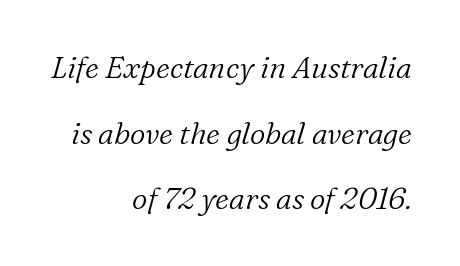
Q: Is the text bold? A: No.
Q: Is the text italic (slanted)? A: Yes, it leans right by about 16 degrees.
Q: Is the typeface a serif or a sans-serif typeface? A: Serif.
Q: Is the text underlined? A: No.
Q: How is the paragraph aligned? A: Right-aligned.
Q: Is the spacing between letters normal or unusually wide? A: Normal.
Q: Is the spacing between lines tight, normal or loose? A: Loose.
Q: Width (condensed, normal, or wide)? A: Normal.
Q: Stroke contrast? A: Low.
Q: x-height? A: Medium.
Q: Monospaced? A: No.
